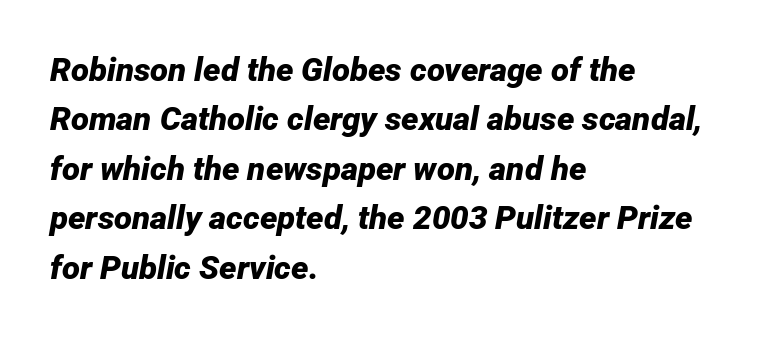
The image shows 33 px bold type, italic (leaning right); set left-aligned, normal line spacing (1.5x), normal letter spacing, not underlined; low stroke contrast and a medium x-height.
